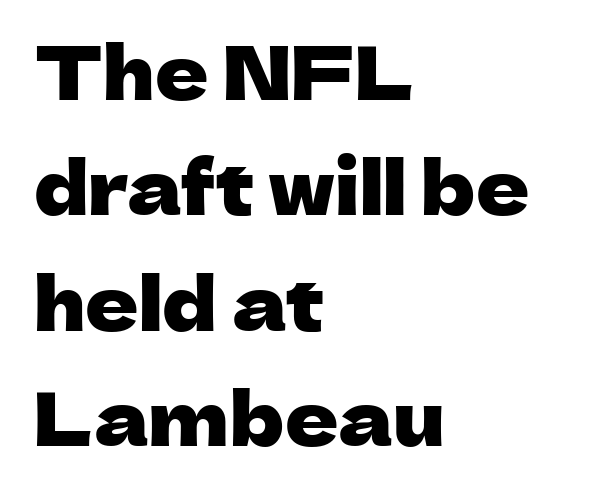
This is roman type, the default non-slanted kind. This is sans-serif lettering, the kind often seen on screens and signage. The line-height multiplier appears to be the usual default. These lines are rendered in a variable-pitch font. How are the letters spaced? Ordinarily, with no added tracking. Reading down the block, your eye returns to a fixed left position each line.
